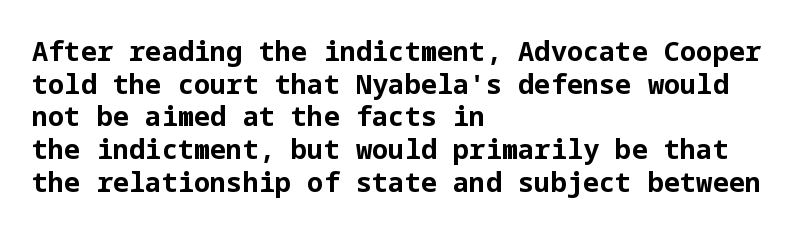
The glyphs are unaccompanied by any horizontal stroke below them. The passage shown is emphatically bold. The lettering holds an erect, upright posture throughout. Here the glyphs are tracked normally, forming tight word shapes.
